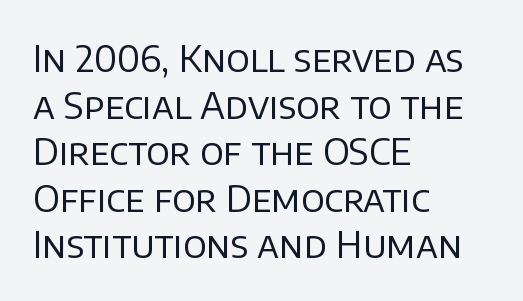
The horizontal fit of the characters is conventional and even. Does the lettering tilt? It doesn't — this is upright. The rendering anchors every line to the left-hand side. The lines sit at an ordinary, default distance from one another.
